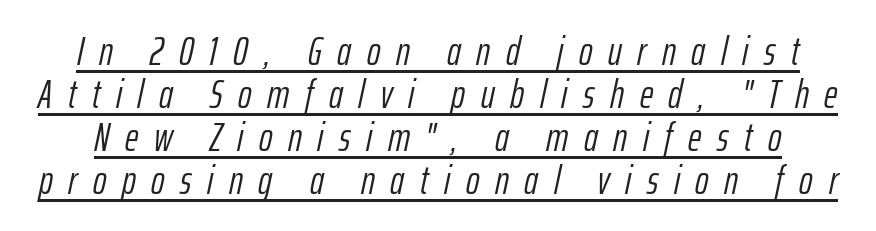
The image shows 41 px light, condensed type, italic (leaning right); set tight line spacing (1.05x), unusually wide letter spacing (+0.38 em), underlined; low stroke contrast and a medium x-height.
